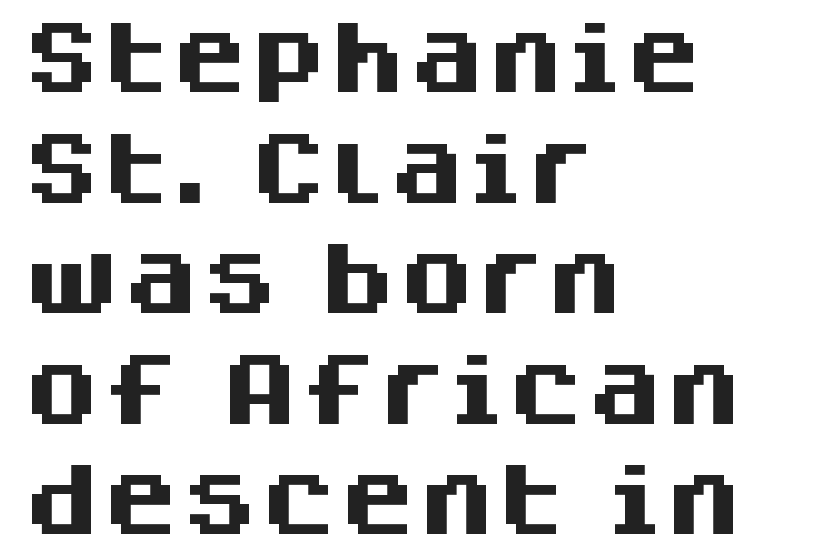
Grotesque or geometric, the face here clearly has no serifs. The lettering holds an erect, upright posture throughout. If you drew a ruler down the left edge, every line would touch it. Spacing between characters is what you'd get straight out of the box. Decoration check: the copy has no underline.
